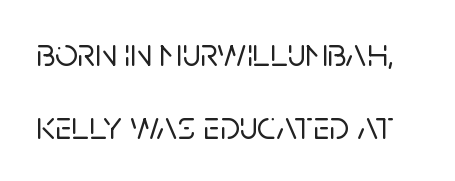
{"serif": "no", "italic": "no", "width": "normal", "stroke_contrast": "low", "x_height": "large", "monospaced": "no", "underline": "no", "line_spacing_ratio": 1.82, "letter_spacing": "normal", "letter_spacing_em": 0.0, "glyph_px": 40}
